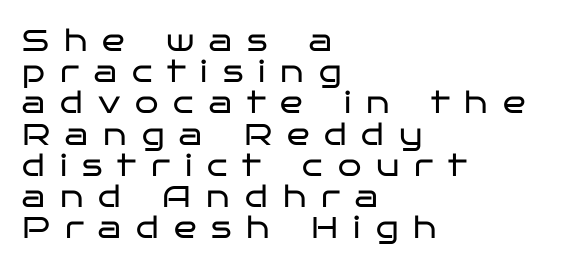
Observe the wide spacing: letters keep a clear distance from each other. The letters advance in unequal steps, a hallmark of proportional type. A typesetter would call this leading minimal, almost set solid. The font sits on the lighter half of the weight spectrum, regular included.
